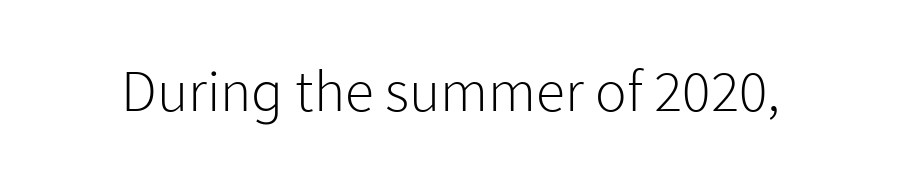
Q: Is the text bold? A: No.
Q: Is the text italic (slanted)? A: No, it is upright.
Q: Is the typeface a serif or a sans-serif typeface? A: Sans-serif.
Q: Is the text underlined? A: No.
Q: Is the spacing between letters normal or unusually wide? A: Normal.
Q: Width (condensed, normal, or wide)? A: Normal.
Q: Stroke contrast? A: Low.
Q: x-height? A: Medium.
Q: Monospaced? A: No.
